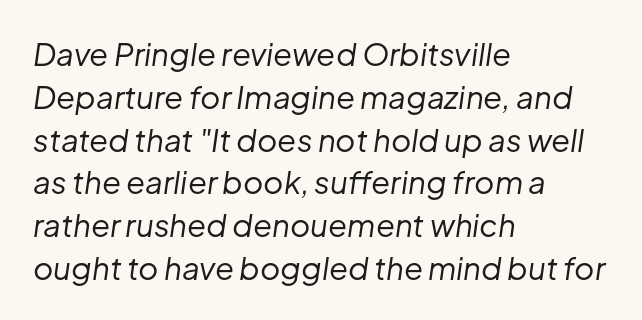
The letters look calm and open, with moderate or lighter stems. Interline gaps are of average width in this sample. The passage shown has conventional tracking throughout. Rendered with sloped, italic letterforms. Think of a printed novel: that variable character pitch is what you see here. The compositor pushed each line to the left boundary.
